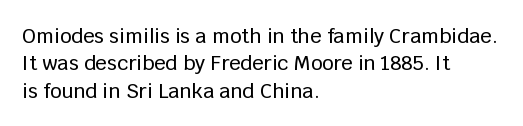
The specimen omits any rule beneath the text block's lines. The face used here is rendered with its standard letterfit. Posture: straight, roman, zero tilt. A student would call this left alignment; a typographer would say flush left, rag right. If you measured baseline to baseline, you'd find a middling distance.
